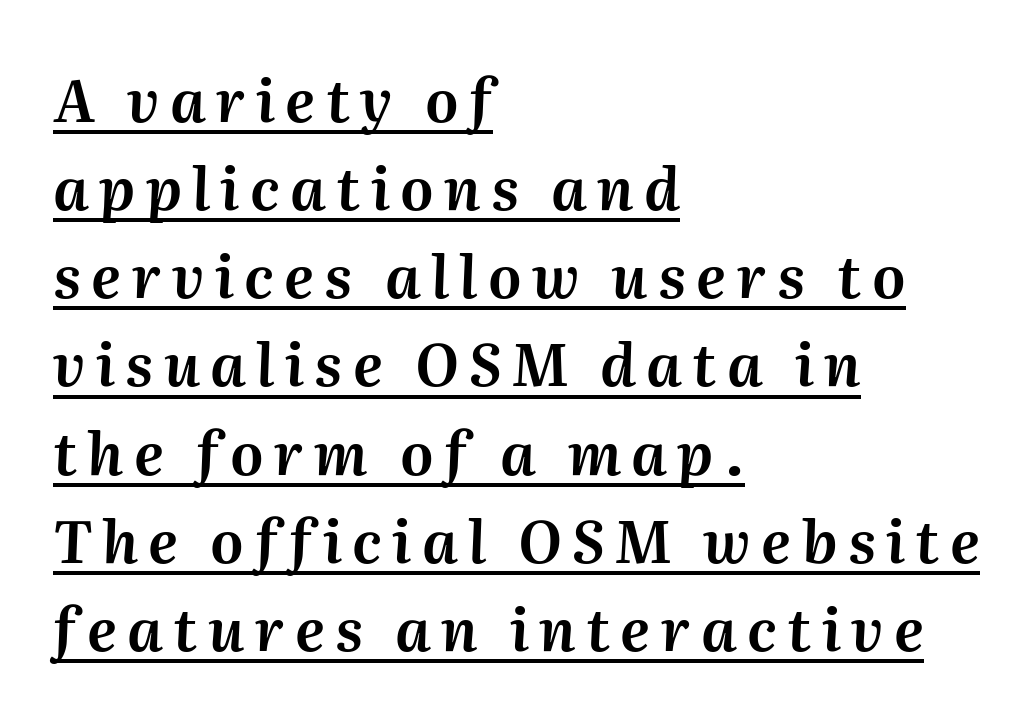
Designer's note — italics engaged. Each new line begins a customary step beneath the previous one. The face used here is proportionally spaced, like ordinary book or web type. A student would call this left alignment; a typographer would say flush left, rag right. A baseline rule has been typeset under these characters.
